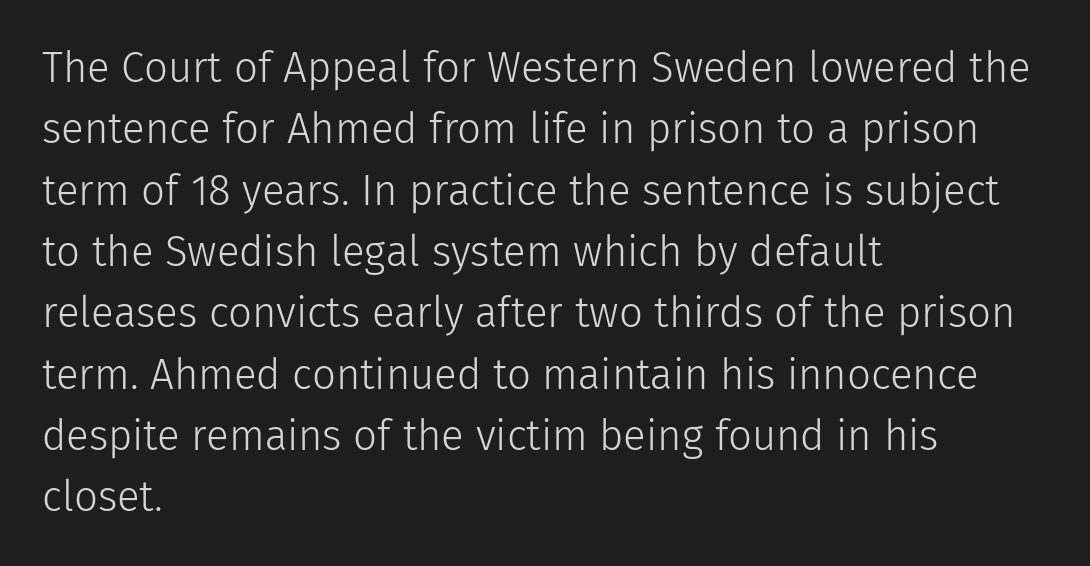
Q: Is the text bold? A: No.
Q: Is the text italic (slanted)? A: No, it is upright.
Q: Is the typeface a serif or a sans-serif typeface? A: Sans-serif.
Q: Is the text underlined? A: No.
Q: How is the paragraph aligned? A: Left-aligned.
Q: Is the spacing between letters normal or unusually wide? A: Normal.
Q: Is the spacing between lines tight, normal or loose? A: Normal.
Q: Width (condensed, normal, or wide)? A: Normal.
Q: Stroke contrast? A: Low.
Q: x-height? A: Medium.
Q: Monospaced? A: No.
